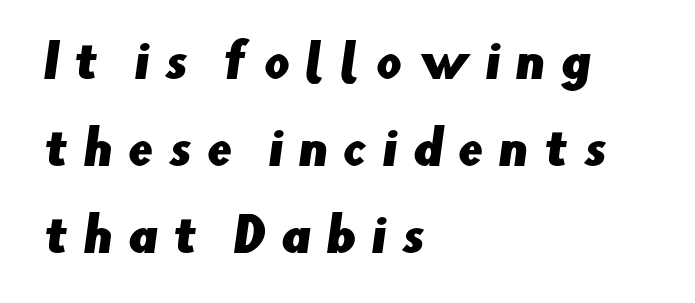
The image shows 45 px sans-serif type; set left-aligned, loose line spacing (1.93x), unusually wide letter spacing (+0.34 em), not underlined; low stroke contrast and a small x-height.
